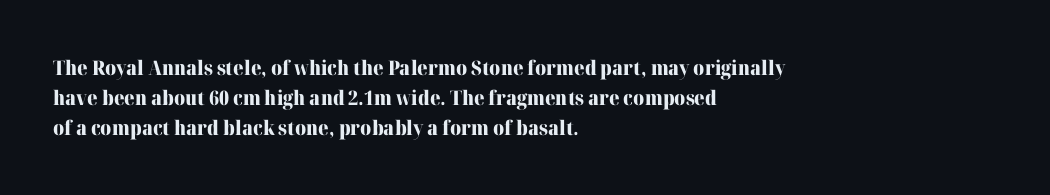
{"italic": "no", "bold": "yes", "underline": "no", "align": "left", "line_spacing": "normal", "line_spacing_ratio": 1.51, "letter_spacing": "normal", "letter_spacing_em": 0.0, "glyph_px": 20}
